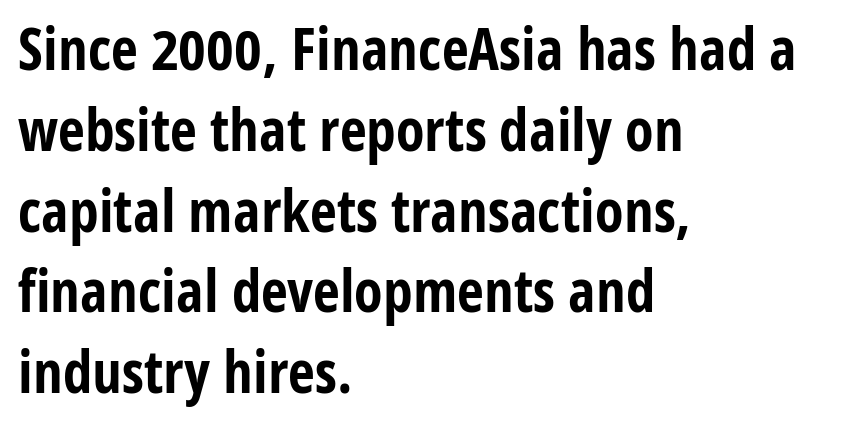
{"serif": "no", "italic": "no", "bold": "yes", "weight": "bold", "width": "condensed", "stroke_contrast": "low", "x_height": "medium", "monospaced": "no", "underline": "no", "align": "left", "line_spacing": "normal", "line_spacing_ratio": 1.37, "letter_spacing": "normal", "letter_spacing_em": 0.0, "glyph_px": 59}
